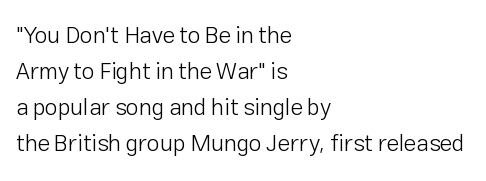
Q: Is the text bold? A: No.
Q: Is the text italic (slanted)? A: No, it is upright.
Q: Is the text underlined? A: No.
Q: How is the paragraph aligned? A: Left-aligned.
Q: Is the spacing between letters normal or unusually wide? A: Normal.
Q: Is the spacing between lines tight, normal or loose? A: Normal.
